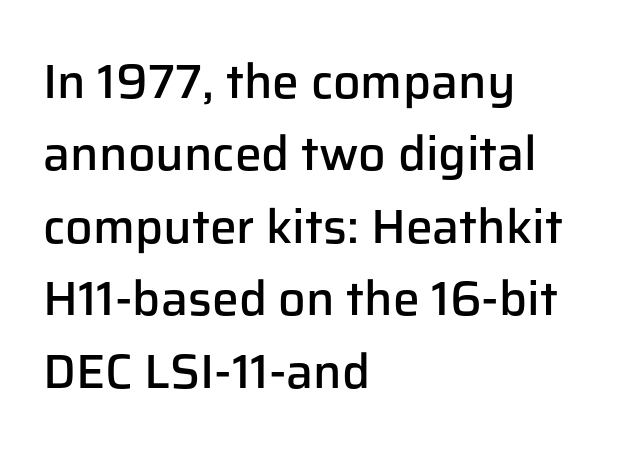
Here the glyphs are tracked normally, forming tight word shapes. Vertically, the passage feels balanced, rows spaced as you'd expect. Check where the strokes stop: nothing finishes them off — pure sans. The sample has been set in demibold, a notch under bold.
